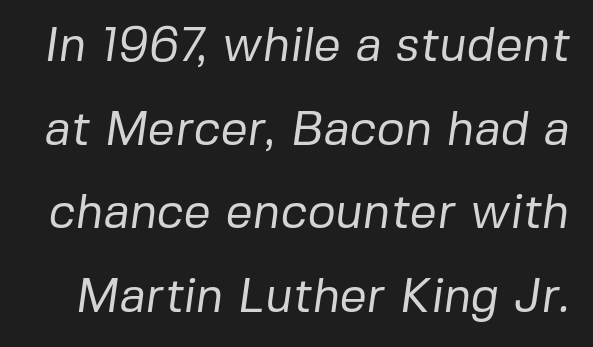
{"serif": "no", "bold": "no", "weight": "regular", "width": "normal", "stroke_contrast": "low", "x_height": "medium", "monospaced": "no", "underline": "no", "line_spacing_ratio": 1.74, "letter_spacing": "normal", "letter_spacing_em": 0.0, "glyph_px": 48}
